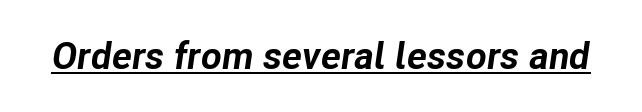
The image shows 38 px bold type, italic (leaning right); set normal letter spacing, underlined; low stroke contrast and a medium x-height.
